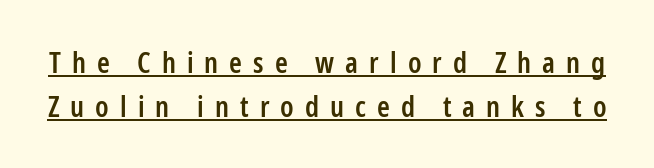
Evenly set lines give the paragraph a standard silhouette. Notice the strokes are somewhat thickened but not fully heavy: this is a semibold. Tall strokes in this sample are plumb rather than angled. This sample has the flowing, uneven cadence of proportional lettering. The horizontal fit of the characters is loose and conspicuously gappy.
